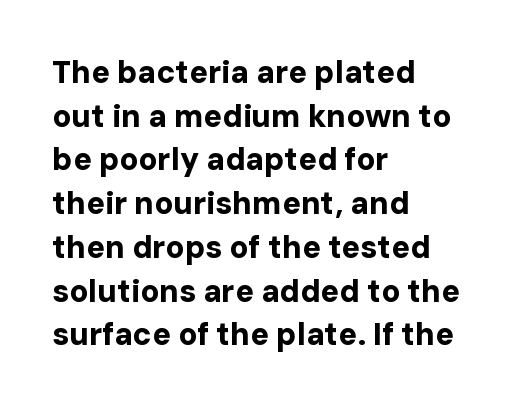
The image shows 31 px bold sans-serif type, upright; set left-aligned, normal line spacing (1.41x), normal letter spacing, not underlined; low stroke contrast and a medium x-height.
